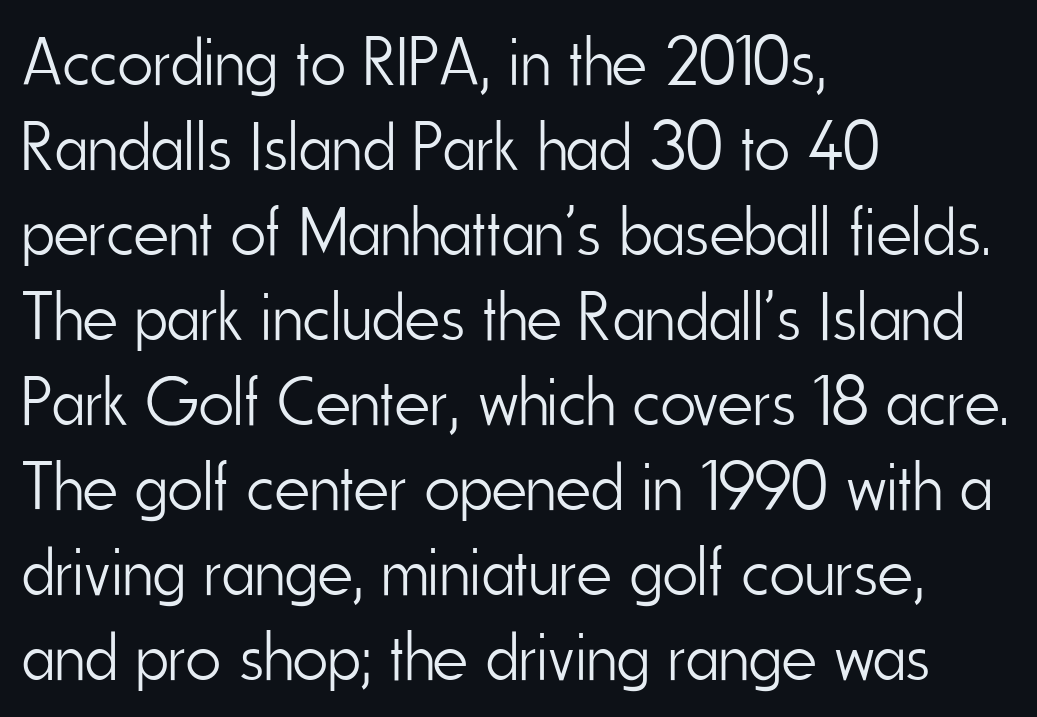
{"serif": "no", "italic": "no", "bold": "no", "weight": "light", "width": "condensed", "stroke_contrast": "low", "x_height": "small", "monospaced": "no", "underline": "no", "align": "left", "line_spacing": "normal", "line_spacing_ratio": 1.25, "letter_spacing": "normal", "letter_spacing_em": 0.0, "glyph_px": 68}
